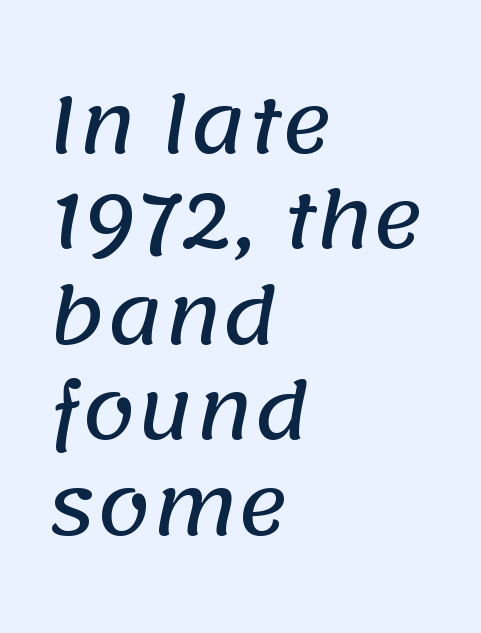
Think of a printed novel: that variable character pitch is what you see here. The specimen omits any rule beneath the text block's lines. The paragraph shown leans on its left margin. The tracking reads as untouched default to a designer's eye. To sum up the face: it is a sans, with no serifs.
